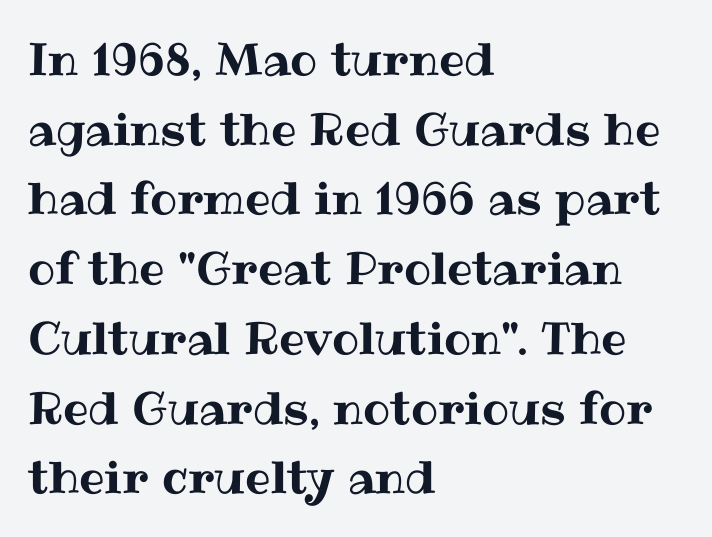
The image shows 45 px text type, upright; set left-aligned, normal line spacing (1.55x), normal letter spacing, not underlined; medium stroke contrast and a medium x-height.
